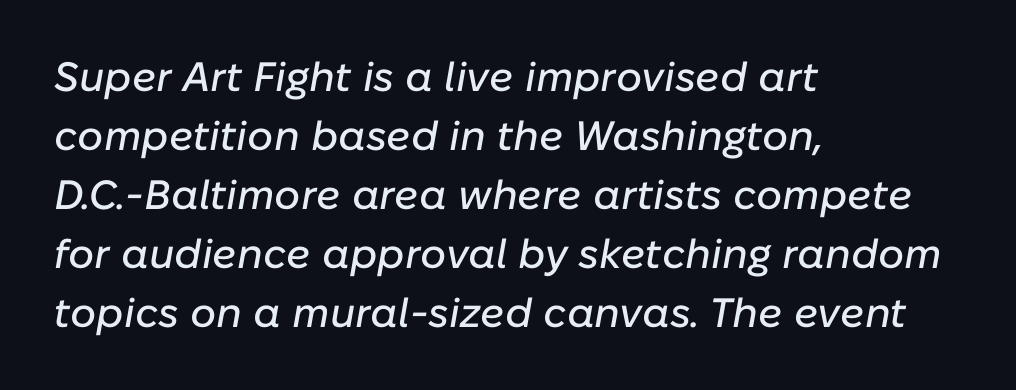
Q: Is the text italic (slanted)? A: Yes, it leans right by about 10 degrees.
Q: Is the text underlined? A: No.
Q: How is the paragraph aligned? A: Left-aligned.
Q: Is the spacing between letters normal or unusually wide? A: Normal.
Q: Is the spacing between lines tight, normal or loose? A: Normal.
Q: Width (condensed, normal, or wide)? A: Normal.
Q: Stroke contrast? A: Low.
Q: x-height? A: Medium.
Q: Monospaced? A: No.
